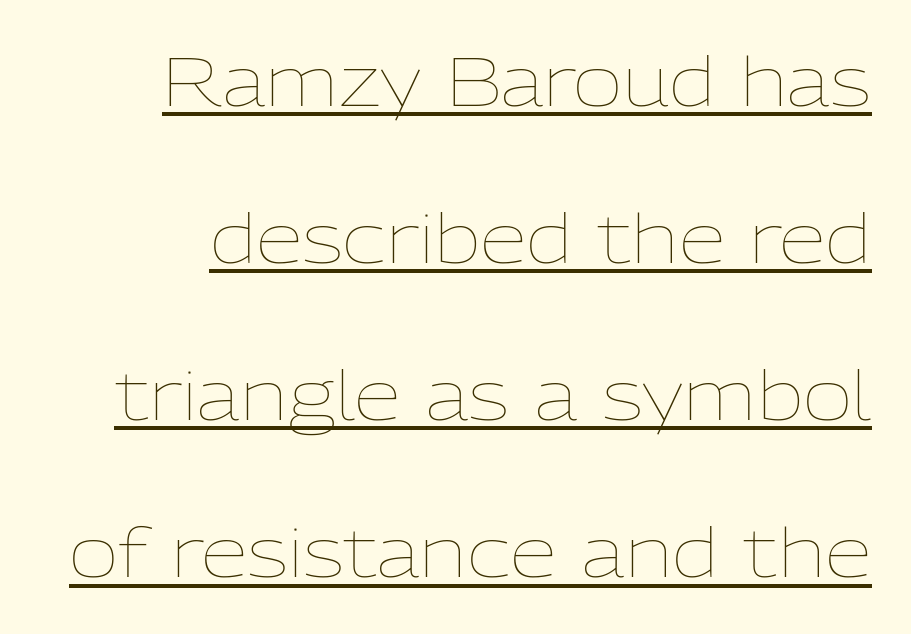
Q: Is the text bold? A: No.
Q: Is the text italic (slanted)? A: No, it is upright.
Q: Is the text underlined? A: Yes.
Q: Is the spacing between letters normal or unusually wide? A: Normal.
Q: Is the spacing between lines tight, normal or loose? A: Loose.
Q: Width (condensed, normal, or wide)? A: Normal.
Q: Stroke contrast? A: Low.
Q: x-height? A: Medium.
Q: Monospaced? A: No.
